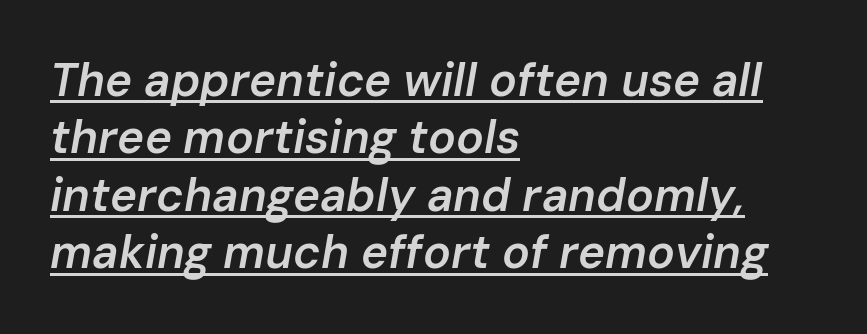
The image shows 46 px semibold type, italic (leaning right); set left-aligned, normal line spacing (1.25x), normal letter spacing, underlined; low stroke contrast and a medium x-height.
